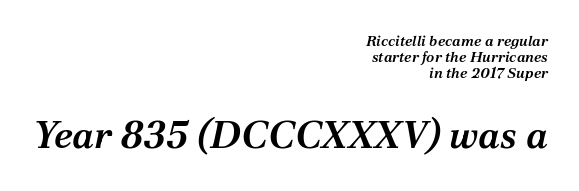
The image shows 38 px semibold serif type, italic (leaning right); set right-aligned, tight line spacing (1.08x), normal letter spacing, not underlined; the second (bottom) block is 2.53x larger; medium stroke contrast and a medium x-height.
